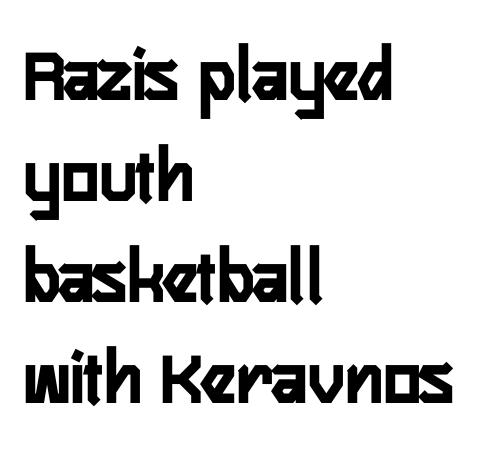
{"serif": "no", "italic": "no", "width": "condensed", "stroke_contrast": "low", "x_height": "medium", "monospaced": "no", "underline": "no", "align": "left", "line_spacing": "normal", "line_spacing_ratio": 1.28, "letter_spacing": "normal", "letter_spacing_em": 0.0, "glyph_px": 79}
